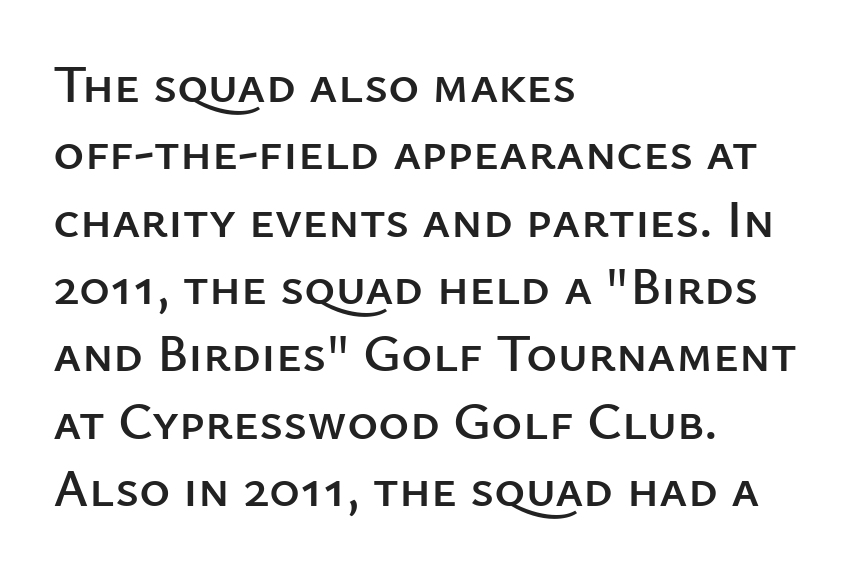
{"serif": "no", "italic": "no", "width": "normal", "stroke_contrast": "low", "x_height": "medium", "monospaced": "no", "underline": "no", "align": "left", "line_spacing": "normal", "line_spacing_ratio": 1.27, "letter_spacing": "normal", "letter_spacing_em": 0.0, "glyph_px": 53}
